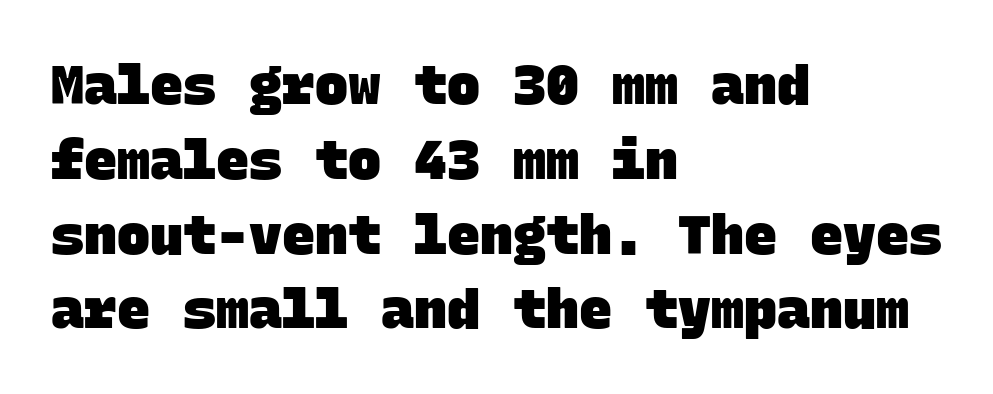
Q: Is the text bold? A: Yes.
Q: Is the typeface a serif or a sans-serif typeface? A: Sans-serif.
Q: Is the text underlined? A: No.
Q: How is the paragraph aligned? A: Left-aligned.
Q: Is the spacing between letters normal or unusually wide? A: Normal.
Q: Is the spacing between lines tight, normal or loose? A: Normal.
Q: Width (condensed, normal, or wide)? A: Normal.
Q: Stroke contrast? A: Low.
Q: x-height? A: Large.
Q: Monospaced? A: Yes.
